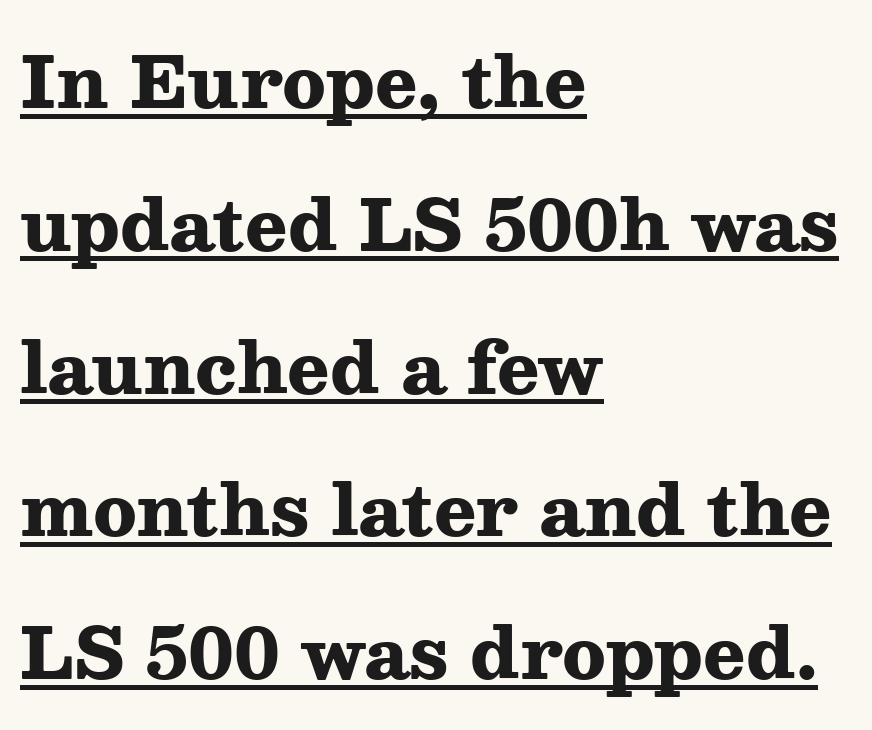
{"serif": "yes", "italic": "no", "bold": "yes", "weight": "heavy", "width": "wide", "stroke_contrast": "medium", "x_height": "medium", "monospaced": "no", "underline": "yes", "align": "left", "line_spacing": "loose", "line_spacing_ratio": 2.04, "letter_spacing": "normal", "letter_spacing_em": 0.0, "glyph_px": 70}
